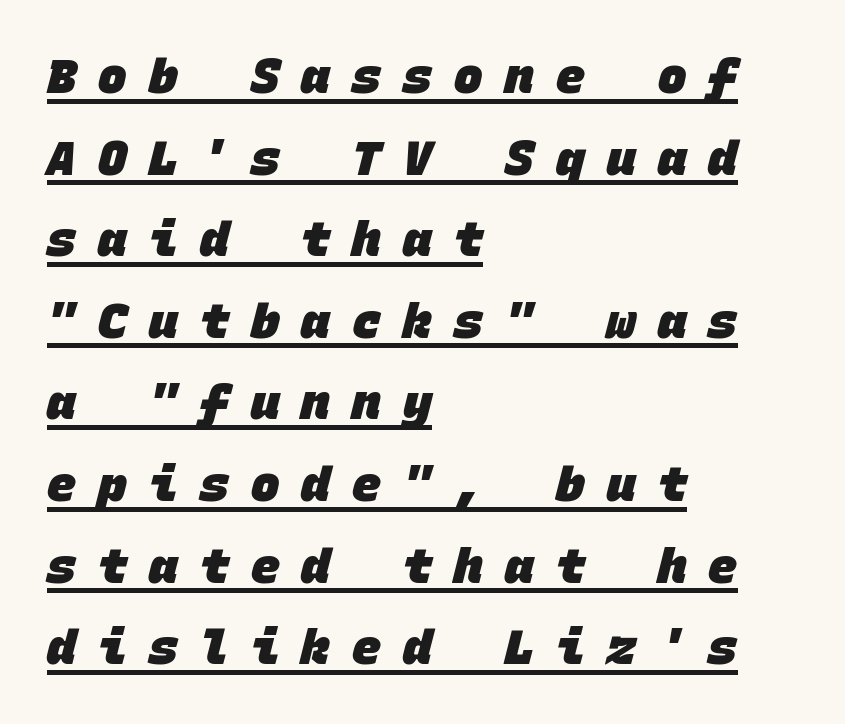
Q: Is the text bold? A: Yes.
Q: Is the typeface a serif or a sans-serif typeface? A: Sans-serif.
Q: Is the text underlined? A: Yes.
Q: How is the paragraph aligned? A: Left-aligned.
Q: Is the spacing between letters normal or unusually wide? A: Unusually wide.
Q: Is the spacing between lines tight, normal or loose? A: Normal.
Q: Width (condensed, normal, or wide)? A: Normal.
Q: Stroke contrast? A: Low.
Q: x-height? A: Large.
Q: Monospaced? A: Yes.
